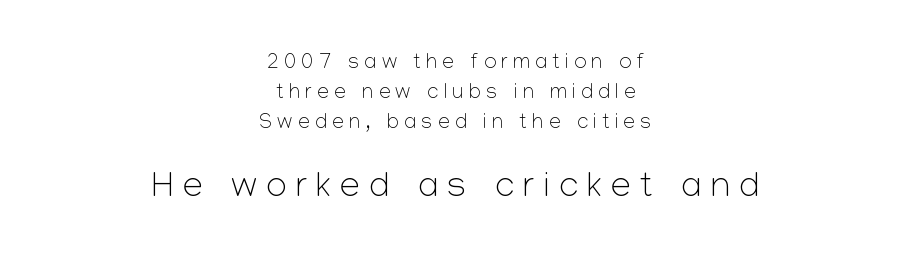
Think of a printed novel: that variable character pitch is what you see here. Rendered with straight, roman letterforms. Bare-footed words on every line. Unbolded letterforms with no extra heft.
